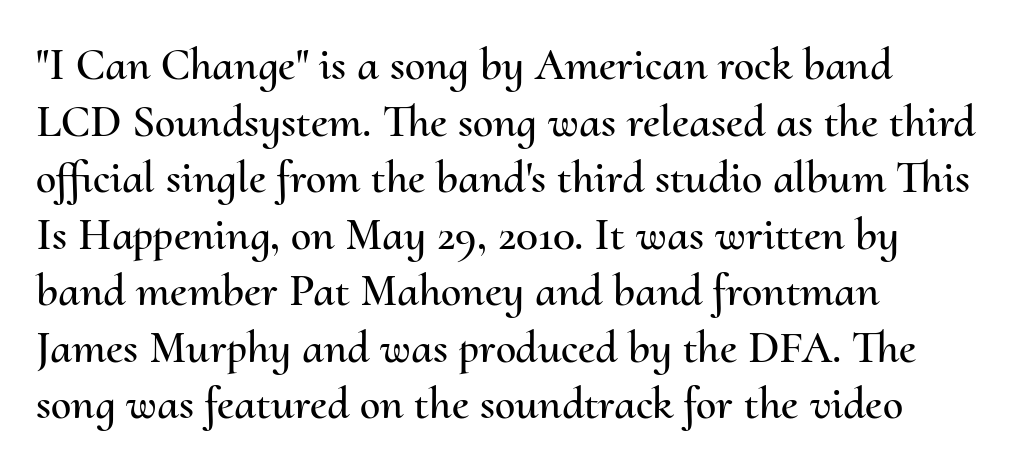
Think of a printed novel: that variable character pitch is what you see here. Underline: absent. The paragraph shown leans on its left margin. The axis of the letterforms is exactly vertical. Short note: letters normally spaced.
